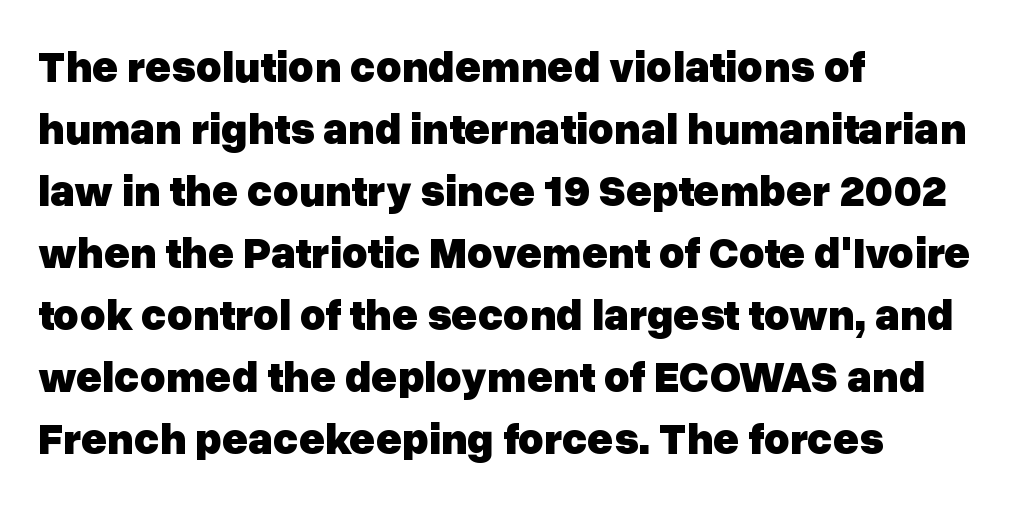
The image shows 44 px heavy sans-serif type, upright; set left-aligned, normal line spacing (1.41x), normal letter spacing, not underlined; low stroke contrast and a medium x-height.
